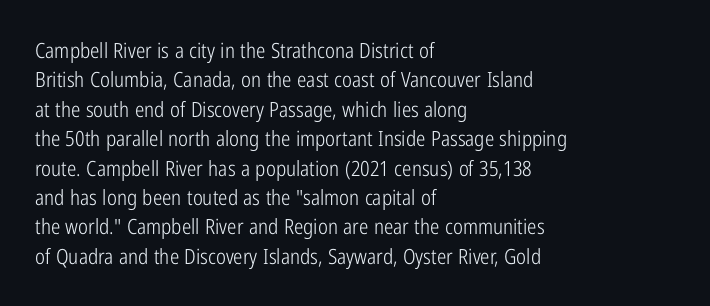
Q: Is the text bold? A: No.
Q: Is the text italic (slanted)? A: No, it is upright.
Q: Is the text underlined? A: No.
Q: How is the paragraph aligned? A: Left-aligned.
Q: Is the spacing between letters normal or unusually wide? A: Normal.
Q: Is the spacing between lines tight, normal or loose? A: Normal.
